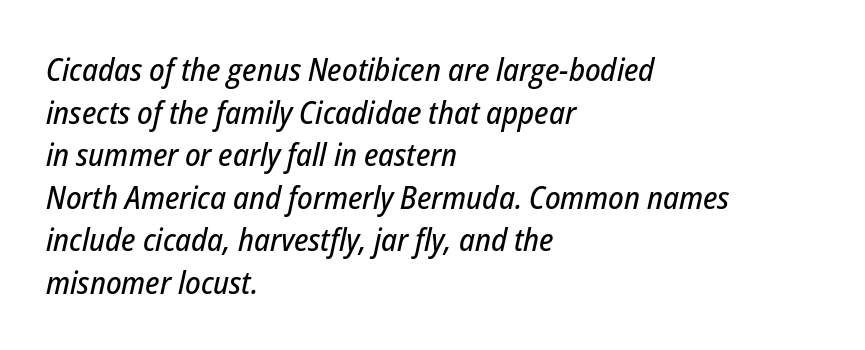
Each letter keeps its own natural width here, so spacing adapts to shape. In terms of leading, this rendering sits right in the middle. There is no visible air inserted between adjacent glyphs. Rule under the text: the space is simply empty. Does the lettering tilt? It does — this is italic.
